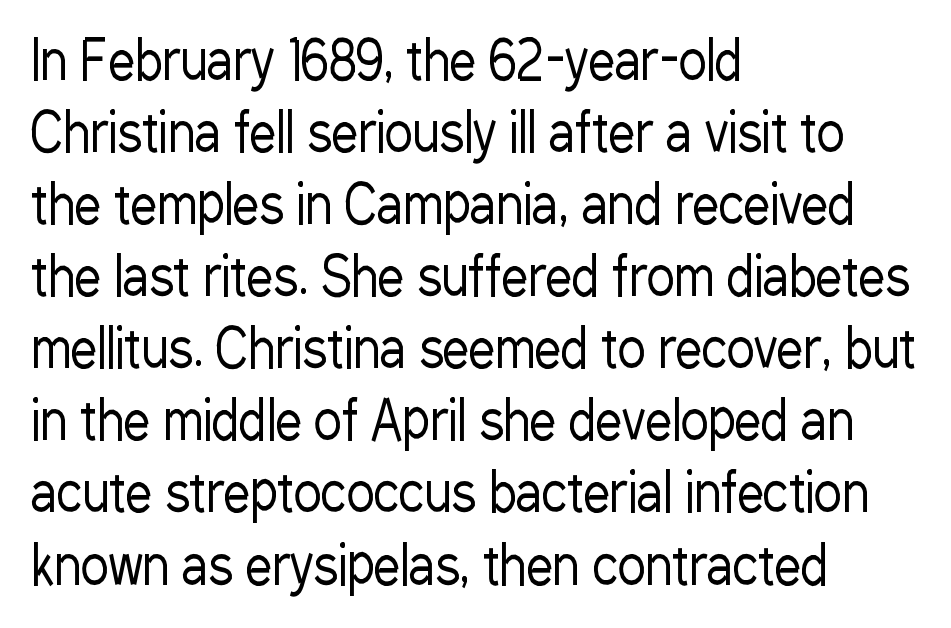
{"serif": "no", "italic": "no", "bold": "no", "weight": "regular", "width": "condensed", "stroke_contrast": "low", "x_height": "medium", "monospaced": "no", "underline": "no", "align": "left", "line_spacing": "normal", "line_spacing_ratio": 1.36, "letter_spacing": "normal", "letter_spacing_em": 0.0, "glyph_px": 53}
